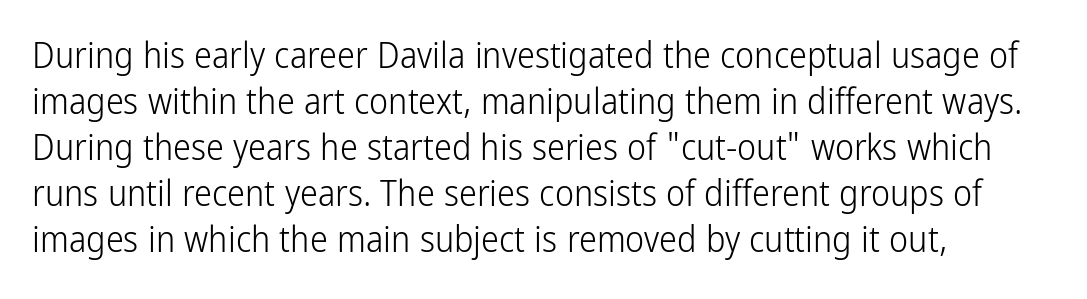
Q: Is the text bold? A: No.
Q: Is the text italic (slanted)? A: No, it is upright.
Q: Is the typeface a serif or a sans-serif typeface? A: Sans-serif.
Q: Is the text underlined? A: No.
Q: How is the paragraph aligned? A: Left-aligned.
Q: Is the spacing between letters normal or unusually wide? A: Normal.
Q: Is the spacing between lines tight, normal or loose? A: Normal.
Q: Width (condensed, normal, or wide)? A: Condensed.
Q: Stroke contrast? A: Low.
Q: x-height? A: Medium.
Q: Monospaced? A: No.
